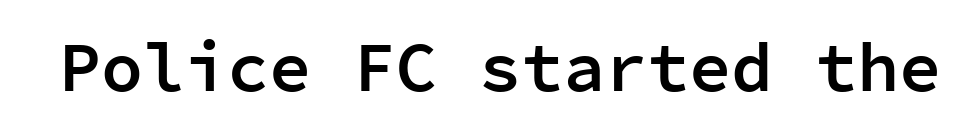
Typographic density is moderately raised because the face is semibold. Check the space under the baseline: it is left empty. Serif or sans? Sans — the stroke terminals are bare. A typesetter would call this zero additional tracking. The passage shown is typed in a monospace face where columns stay perfectly aligned. You can tell it's not italic because the verticals are truly vertical.
